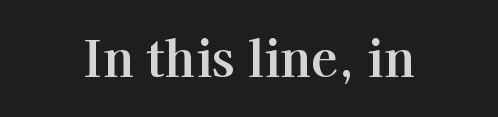
{"serif": "yes", "italic": "no", "width": "normal", "stroke_contrast": "high", "x_height": "medium", "monospaced": "no", "underline": "no", "letter_spacing": "normal", "letter_spacing_em": 0.0, "glyph_px": 49}
